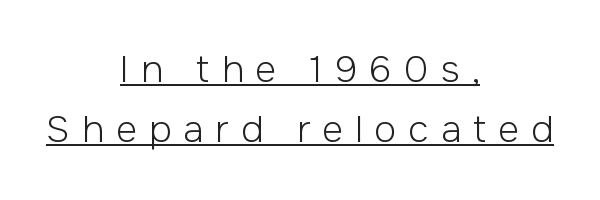
{"serif": "no", "italic": "no", "bold": "no", "weight": "light", "width": "normal", "stroke_contrast": "low", "x_height": "medium", "monospaced": "no", "underline": "yes", "align": "center", "line_spacing": "normal", "line_spacing_ratio": 1.62, "letter_spacing": "wide", "letter_spacing_em": 0.32, "glyph_px": 37}
